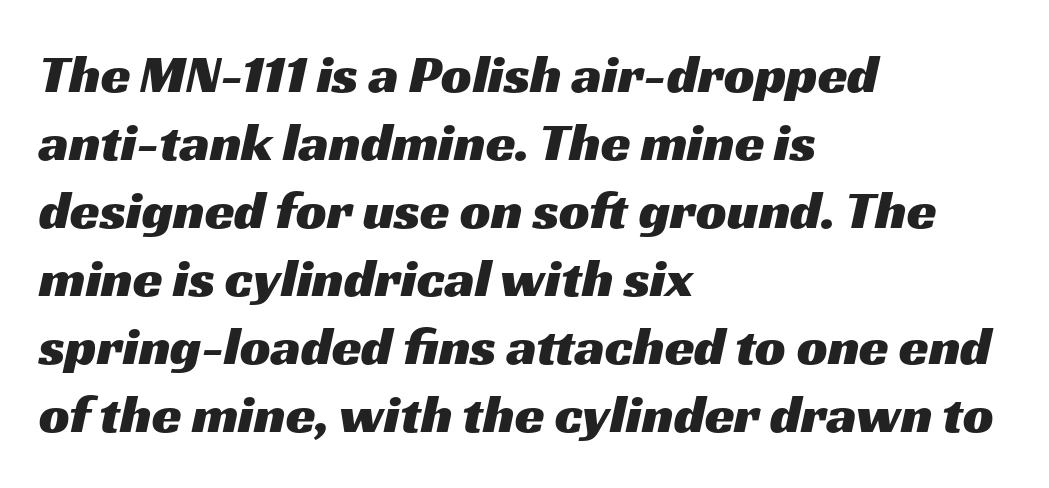
Vertical spacing — default. Here the designer chose a conventional face with non-uniform glyph widths. Inter-character spacing is left at the font's built-in metrics. Teacher's note: observe the even left margin — that is flush-left alignment. The zone under the glyphs is completely vacant.
